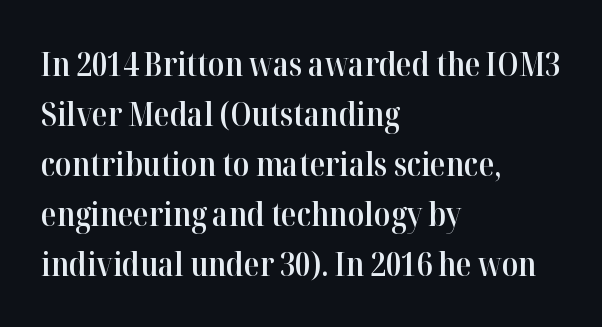
{"serif": "yes", "italic": "no", "bold": "semi", "weight": "semibold", "width": "normal", "stroke_contrast": "high", "x_height": "medium", "monospaced": "no", "underline": "no", "align": "left", "line_spacing": "normal", "line_spacing_ratio": 1.56, "letter_spacing": "normal", "letter_spacing_em": 0.0, "glyph_px": 32}
